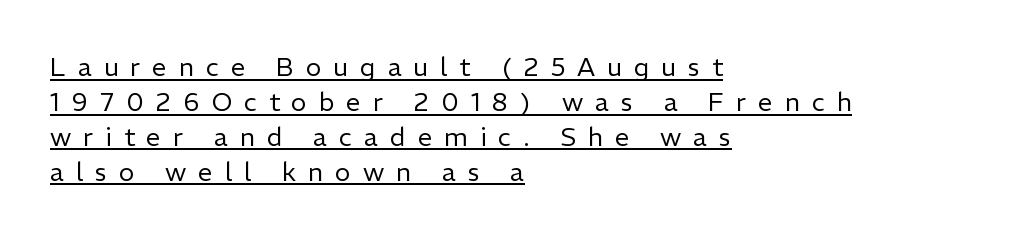
{"italic": "no", "bold": "no", "underline": "yes", "align": "left", "line_spacing": "normal", "line_spacing_ratio": 1.34, "letter_spacing": "wide", "letter_spacing_em": 0.46, "glyph_px": 26}
